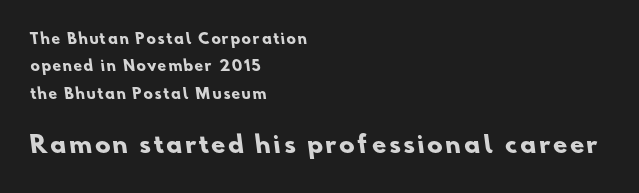
{"bold": "yes", "underline": "no", "align": "left", "line_spacing": "loose", "line_spacing_ratio": 1.96, "larger_block": "second", "size_ratio": 1.64, "glyph_px": 23}
